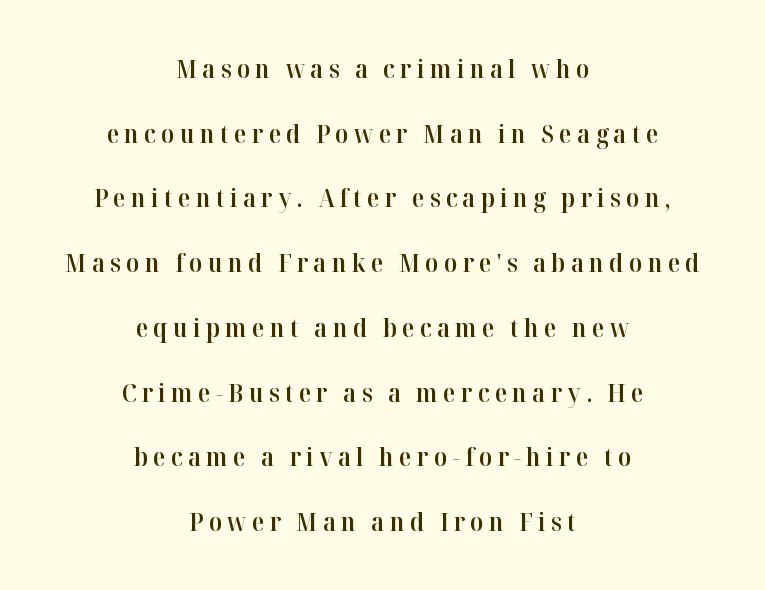
{"italic": "no", "bold": "semi", "underline": "no", "align": "center", "line_spacing": "loose", "line_spacing_ratio": 2.49, "letter_spacing": "wide", "letter_spacing_em": 0.2, "glyph_px": 26}
